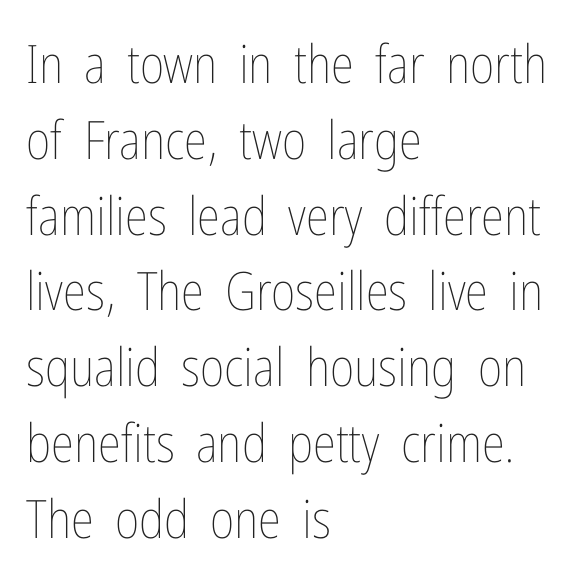
Whoever set this chose a conventional vertical rhythm. No extra ink here — the face is not bold. Note the varied advance widths — an 'i' is clearly narrower than an 'm'. This is the regular roman posture of the typeface. Descenders are the only things crossing below the line.
